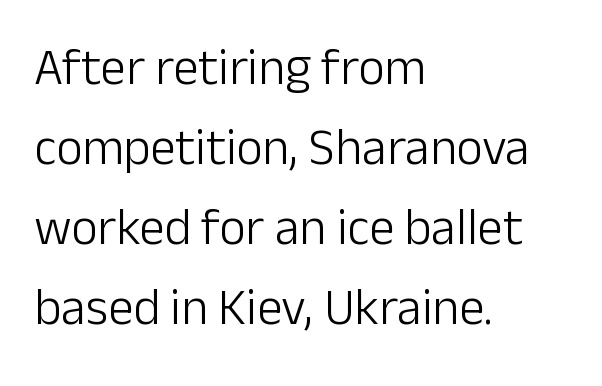
{"serif": "no", "italic": "no", "bold": "no", "weight": "light", "width": "normal", "stroke_contrast": "low", "x_height": "medium", "monospaced": "no", "underline": "no", "align": "left", "line_spacing": "normal", "line_spacing_ratio": 1.57, "letter_spacing": "normal", "letter_spacing_em": 0.0, "glyph_px": 51}
